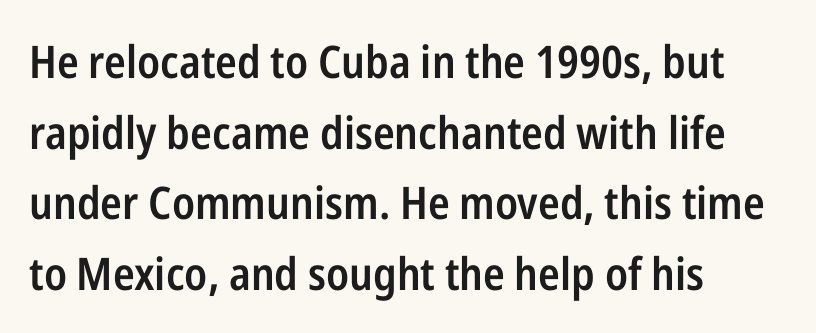
Q: Is the text bold? A: Semi-bold.
Q: Is the text italic (slanted)? A: No, it is upright.
Q: Is the typeface a serif or a sans-serif typeface? A: Sans-serif.
Q: Is the text underlined? A: No.
Q: How is the paragraph aligned? A: Left-aligned.
Q: Is the spacing between letters normal or unusually wide? A: Normal.
Q: Is the spacing between lines tight, normal or loose? A: Normal.
Q: Width (condensed, normal, or wide)? A: Condensed.
Q: Stroke contrast? A: Low.
Q: x-height? A: Medium.
Q: Monospaced? A: No.
